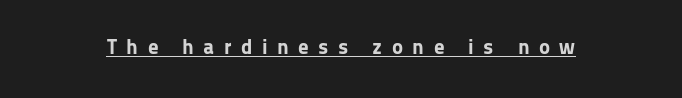
Q: Is the text bold? A: Yes.
Q: Is the text italic (slanted)? A: No, it is upright.
Q: Is the text underlined? A: Yes.
Q: Is the spacing between letters normal or unusually wide? A: Unusually wide.
